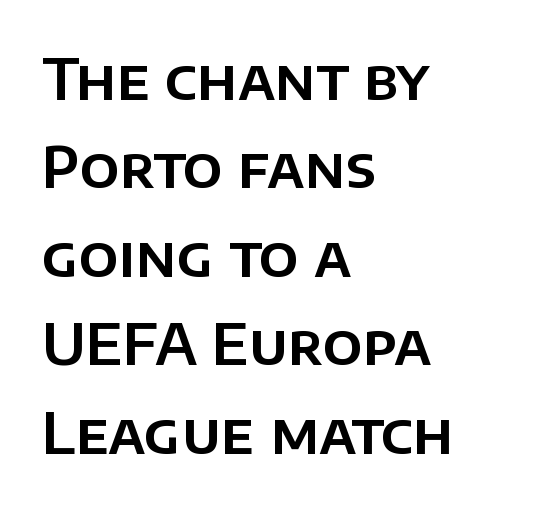
{"serif": "no", "italic": "no", "width": "normal", "stroke_contrast": "low", "x_height": "large", "monospaced": "no", "underline": "no", "align": "left", "line_spacing": "normal", "line_spacing_ratio": 1.58, "letter_spacing": "normal", "letter_spacing_em": 0.0, "glyph_px": 56}
